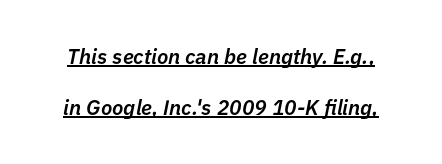
The image shows 21 px text type, italic (leaning right); set loose line spacing (2.45x), normal letter spacing, underlined.
